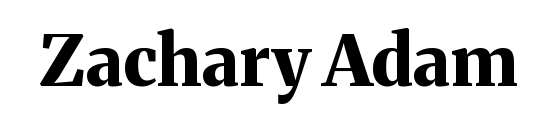
Q: Is the text bold? A: Yes.
Q: Is the text italic (slanted)? A: No, it is upright.
Q: Is the typeface a serif or a sans-serif typeface? A: Serif.
Q: Is the text underlined? A: No.
Q: Is the spacing between letters normal or unusually wide? A: Normal.
Q: Width (condensed, normal, or wide)? A: Normal.
Q: Stroke contrast? A: Medium.
Q: x-height? A: Medium.
Q: Monospaced? A: No.
